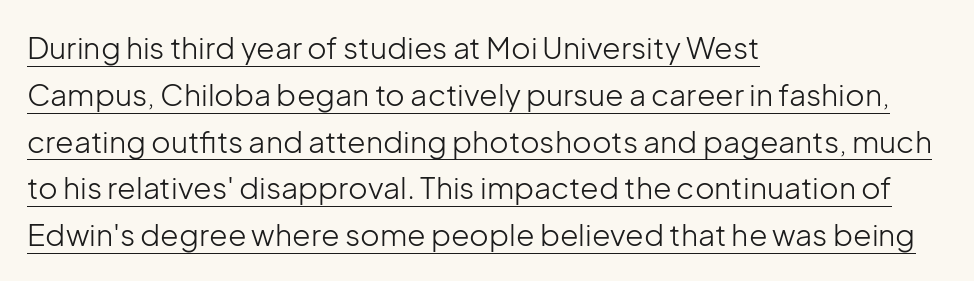
The image shows 30 px light sans-serif type, upright; set left-aligned, normal line spacing (1.56x), normal letter spacing, underlined; low stroke contrast and a medium x-height.
